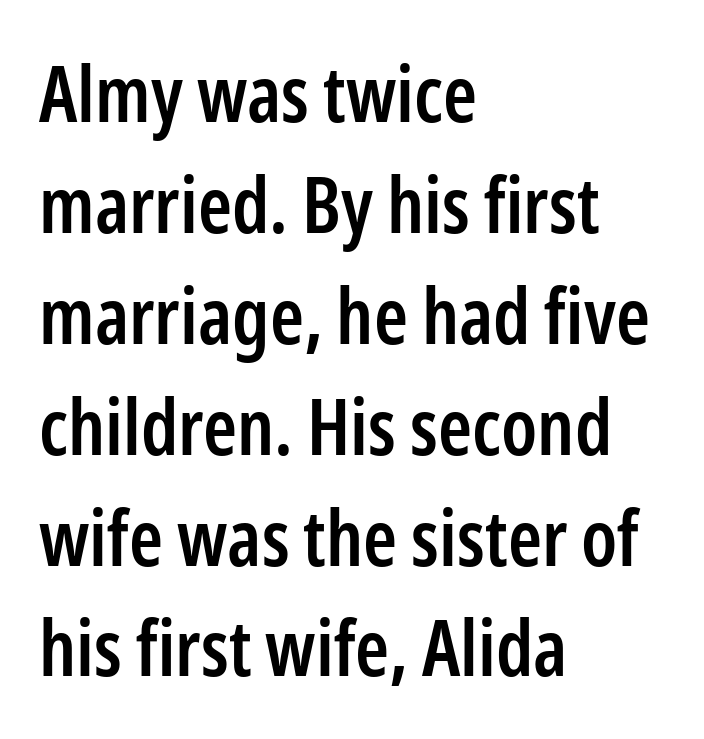
{"serif": "no", "italic": "no", "bold": "semi", "weight": "semibold", "width": "condensed", "stroke_contrast": "low", "x_height": "medium", "monospaced": "no", "underline": "no", "align": "left", "line_spacing": "normal", "line_spacing_ratio": 1.44, "letter_spacing": "normal", "letter_spacing_em": 0.0, "glyph_px": 77}
